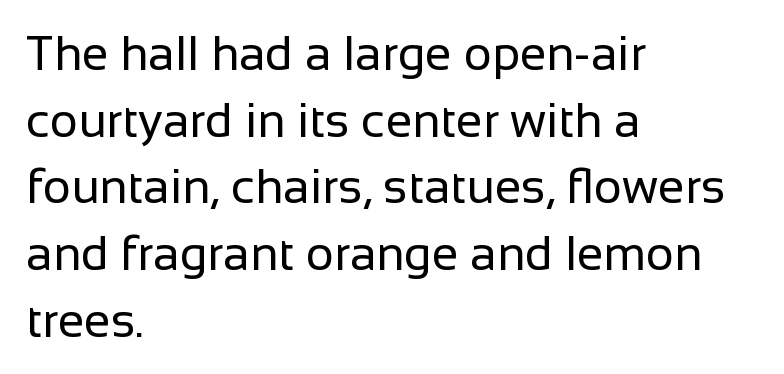
{"serif": "no", "italic": "no", "bold": "no", "weight": "regular", "width": "normal", "stroke_contrast": "low", "x_height": "medium", "monospaced": "no", "underline": "no", "align": "left", "line_spacing": "normal", "line_spacing_ratio": 1.39, "letter_spacing": "normal", "letter_spacing_em": 0.0, "glyph_px": 48}
